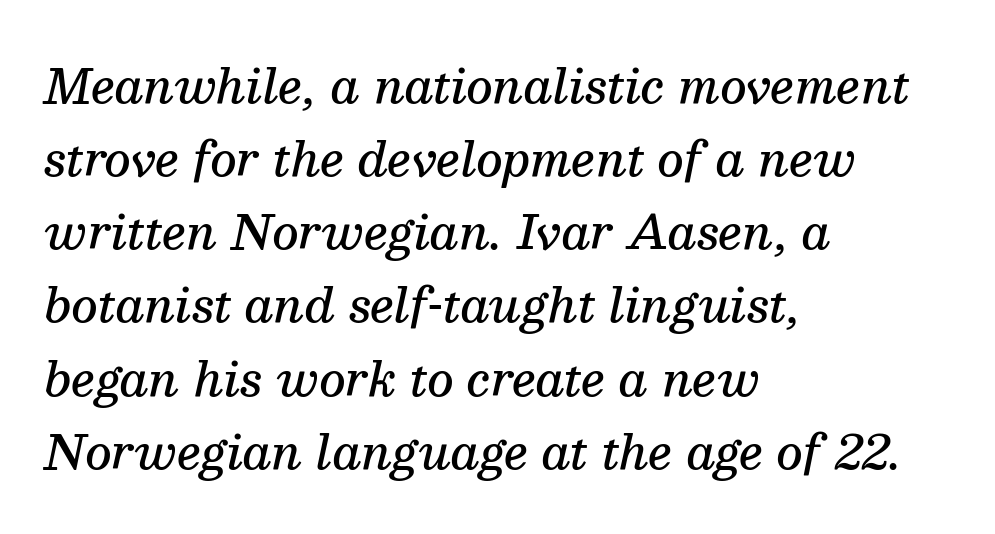
The image shows 46 px semibold serif type, italic (leaning right); set left-aligned, normal line spacing (1.59x), normal letter spacing, not underlined; medium stroke contrast and a medium x-height.
